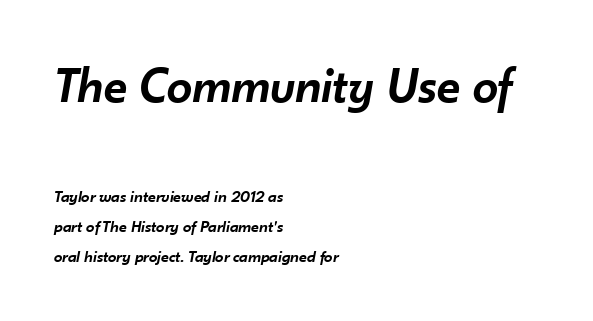
Varying glyph widths throughout — classic text-font behaviour. Spacing between characters is what you'd get straight out of the box. This is oblique type, the kind used for emphasis or titles. Larger block? The one above; the one below is distinctly smaller. Plain, unruled lines of type. Left-aligned paragraph, ragged on the right.
